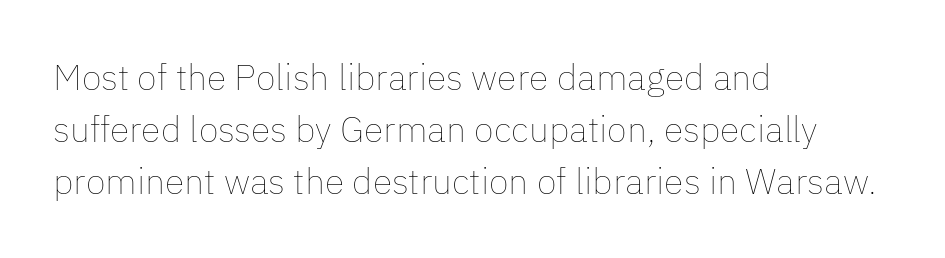
The image shows 36 px thin type, upright; set left-aligned, normal line spacing (1.45x), normal letter spacing, not underlined; low stroke contrast and a medium x-height.
